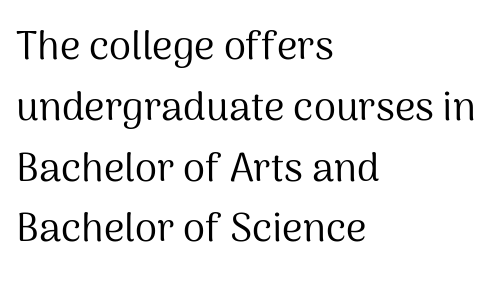
{"serif": "no", "italic": "no", "bold": "no", "weight": "regular", "width": "normal", "stroke_contrast": "medium", "x_height": "medium", "monospaced": "no", "underline": "no", "align": "left", "line_spacing": "normal", "line_spacing_ratio": 1.52, "letter_spacing": "normal", "letter_spacing_em": 0.0, "glyph_px": 40}
